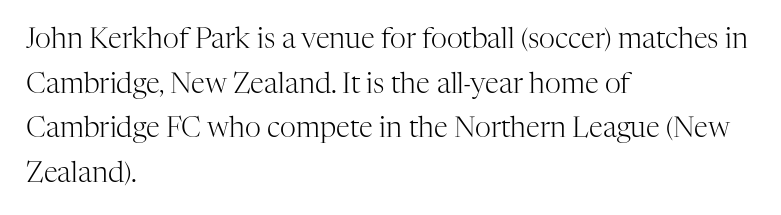
Q: Is the text bold? A: No.
Q: Is the text italic (slanted)? A: No, it is upright.
Q: Is the typeface a serif or a sans-serif typeface? A: Serif.
Q: Is the text underlined? A: No.
Q: How is the paragraph aligned? A: Left-aligned.
Q: Is the spacing between letters normal or unusually wide? A: Normal.
Q: Is the spacing between lines tight, normal or loose? A: Normal.
Q: Width (condensed, normal, or wide)? A: Normal.
Q: Stroke contrast? A: High.
Q: x-height? A: Medium.
Q: Monospaced? A: No.
